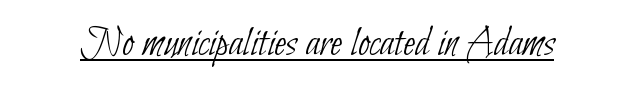
In terms of letterform style, serifs are entirely absent. Does extra space separate the letters? No, they use regular spacing. These lines are rendered in a variable-pitch font. No extra ink here — the face is not bold.
